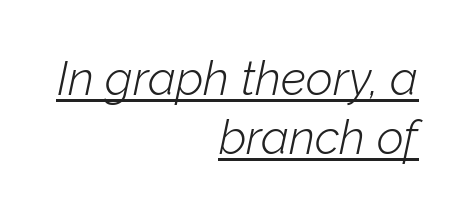
The image shows 47 px light type, italic (leaning right); set right-aligned, normal line spacing (1.25x), normal letter spacing, underlined; low stroke contrast and a medium x-height.
